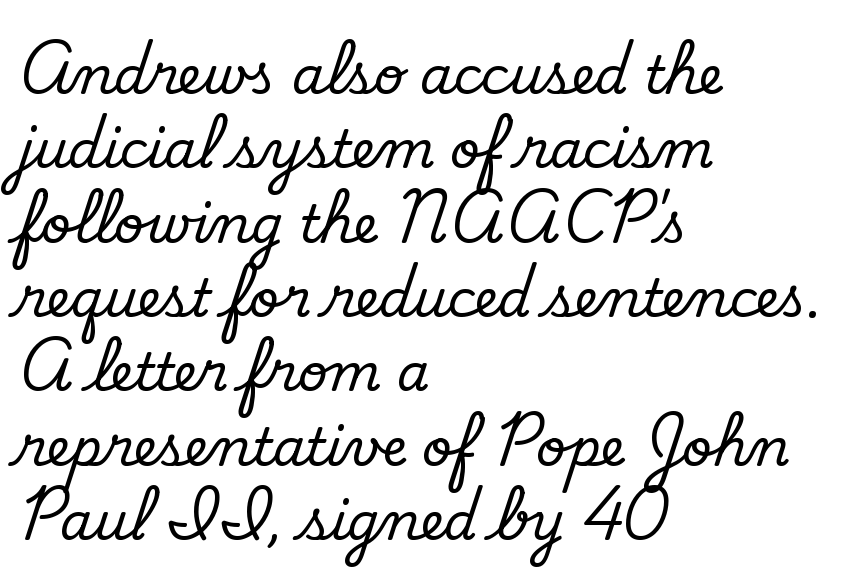
The image shows 52 px regular-weight sans-serif type; set left-aligned, normal line spacing (1.43x), normal letter spacing, not underlined; low stroke contrast and a small x-height.
